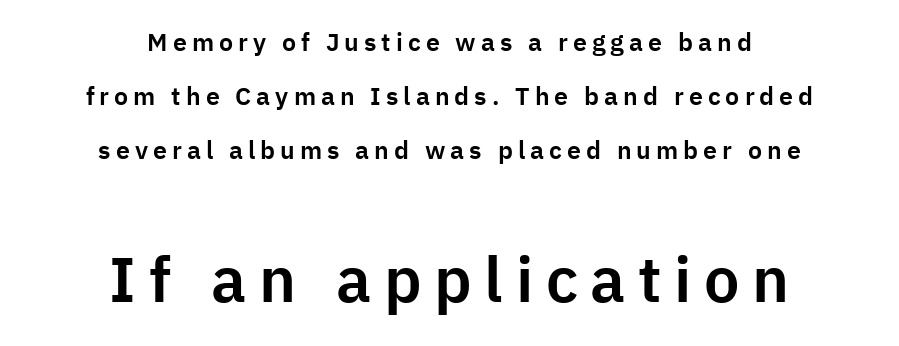
The image shows 63 px sans-serif type, upright; set centered, loose line spacing (2.16x), unusually wide letter spacing (+0.2 em), not underlined; the second (bottom) block is 2.52x larger; low stroke contrast and a medium x-height.
